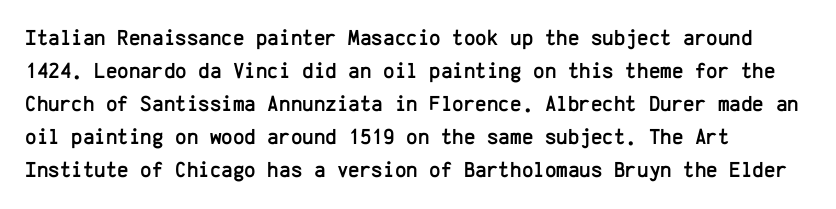
A clean baseline with only descenders dipping below it. Standard letterfit; no display-style spreading of the glyphs. Notice how descenders clear the ascenders below comfortably — that's standard leading. It's the straight-up-and-down kind of type. Does the copy run flush right? No — it runs flush left.
